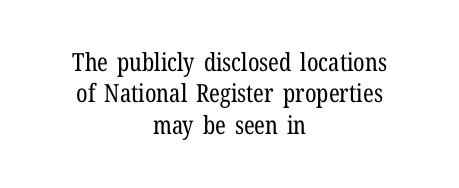
{"italic": "no", "bold": "no", "underline": "no", "align": "center", "line_spacing": "normal", "line_spacing_ratio": 1.26, "letter_spacing": "normal", "letter_spacing_em": 0.0, "glyph_px": 25}
